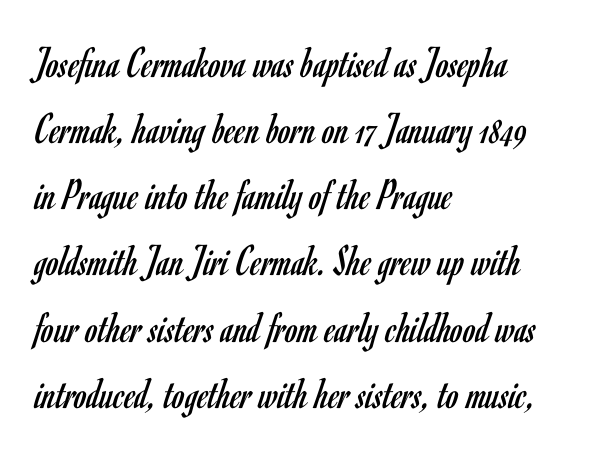
{"serif": "no", "bold": "no", "weight": "regular", "width": "condensed", "stroke_contrast": "low", "x_height": "small", "monospaced": "no", "underline": "no", "align": "left", "line_spacing": "normal", "line_spacing_ratio": 1.47, "letter_spacing": "normal", "letter_spacing_em": 0.0, "glyph_px": 45}
